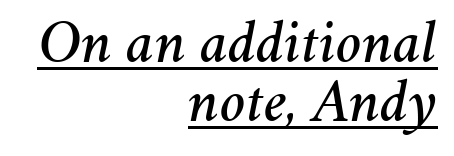
{"italic": "yes", "lean": "right", "slant_degrees": 11, "width": "normal", "stroke_contrast": "medium", "x_height": "medium", "monospaced": "no", "underline": "yes", "align": "right", "line_spacing": "tight", "line_spacing_ratio": 0.97, "letter_spacing": "normal", "letter_spacing_em": 0.0, "glyph_px": 61}
